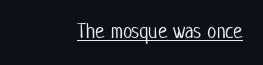
A baseline rule has been typeset under these characters. Heft: none added — not bold. Letter spacing: default. Notice how the passage keeps a crisp vertical edge on the right only.
